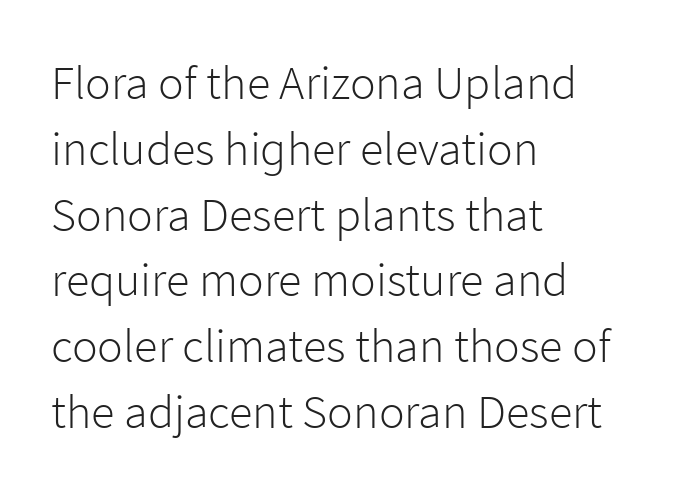
Line beginnings align vertically; line endings do not. The passage shown has conventional tracking throughout. Font category for this specimen: sans-serif. The typography opts for an upright posture over an oblique one.
